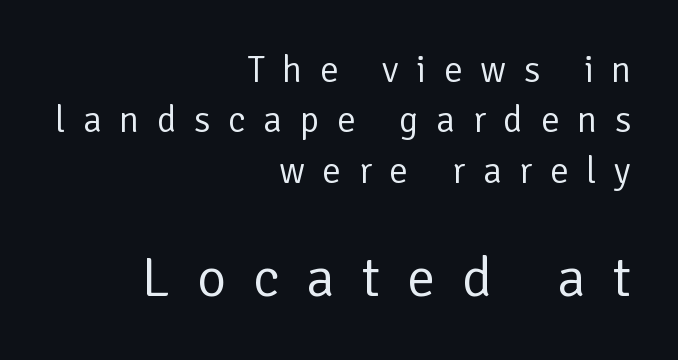
The image shows 56 px regular-weight sans-serif type, upright; set right-aligned, normal line spacing (1.36x), unusually wide letter spacing (+0.48 em), not underlined; the second (bottom) block is 1.51x larger; low stroke contrast and a medium x-height.
